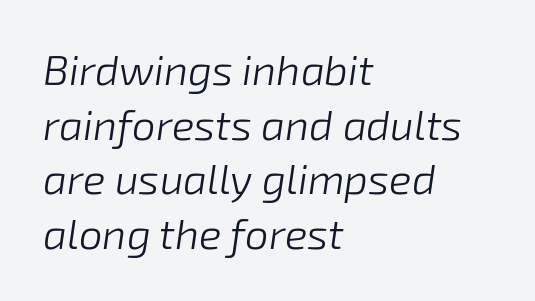
{"italic": "yes", "lean": "right", "slant_degrees": 8, "bold": "no", "weight": "light", "width": "normal", "stroke_contrast": "low", "x_height": "medium", "monospaced": "no", "underline": "no", "align": "left", "line_spacing": "normal", "line_spacing_ratio": 1.3, "letter_spacing": "normal", "letter_spacing_em": 0.0, "glyph_px": 42}
